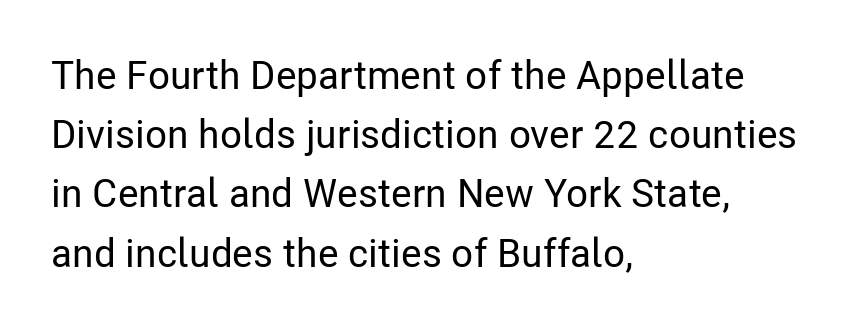
Successive baselines arrive at the customary interval. A sans-serif font was chosen for this passage. Compared with a centered layout, this one pins lines to the left instead. Do the letters lean? They stand straight. This sample has the flowing, uneven cadence of proportional lettering. How are the letters spaced? Ordinarily, with no added tracking.
